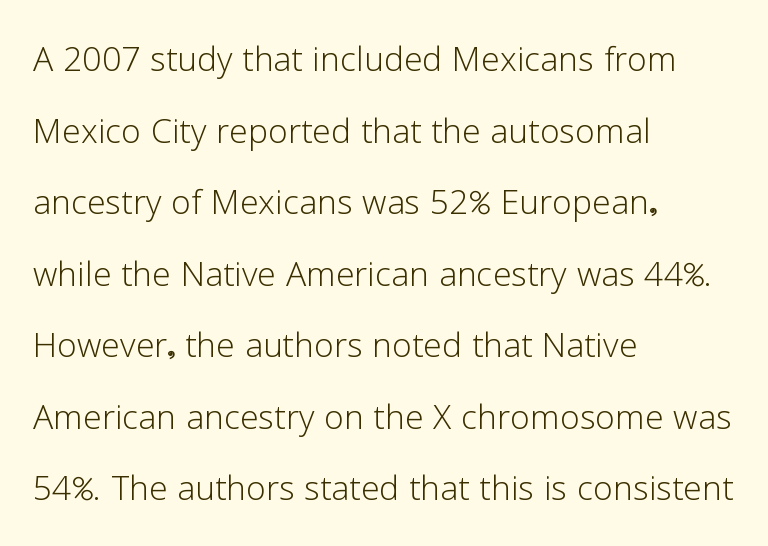
{"serif": "no", "italic": "no", "bold": "no", "weight": "light", "width": "normal", "stroke_contrast": "low", "x_height": "medium", "monospaced": "no", "underline": "no", "align": "left", "line_spacing": "normal", "line_spacing_ratio": 1.59, "letter_spacing": "normal", "letter_spacing_em": 0.0, "glyph_px": 45}
